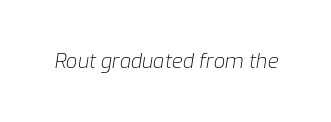
This sample uses plain, unmodified letter spacing. The text carries the slant typical of an italic or oblique font. The characters are drawn with everyday or finer stroke widths. Has an underline been added? It has not.
